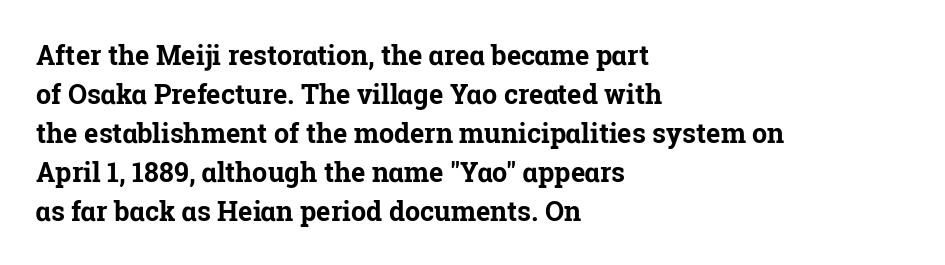
The image shows 27 px bold type, upright; set left-aligned, normal line spacing (1.44x), normal letter spacing, not underlined.
